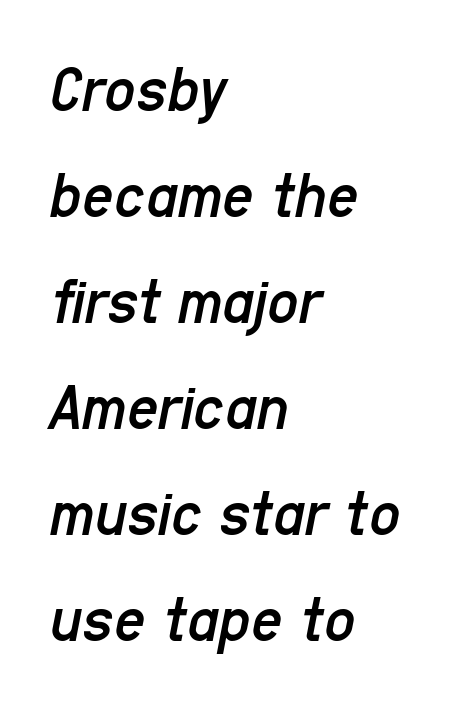
On a weight scale, this lands at 450 or below. Here the glyphs are tracked normally, forming tight word shapes. When letters slant like this, we call the style italic. The lines in this sample share a left origin and differ only in where they stop. The face used here is proportionally spaced, like ordinary book or web type. Just letters on the line, the space beneath them empty.
